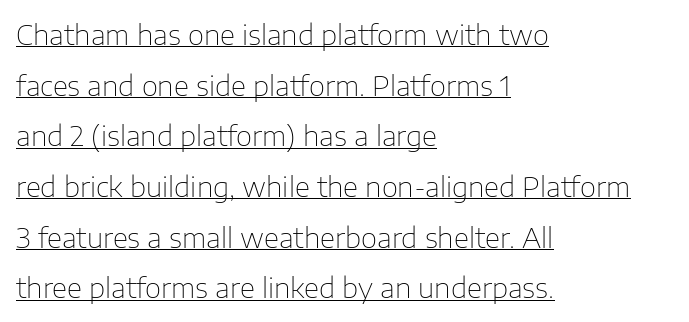
{"serif": "no", "italic": "no", "bold": "no", "weight": "thin", "width": "normal", "stroke_contrast": "low", "x_height": "medium", "monospaced": "no", "underline": "yes", "align": "left", "line_spacing_ratio": 1.81, "letter_spacing": "normal", "letter_spacing_em": 0.0, "glyph_px": 28}
